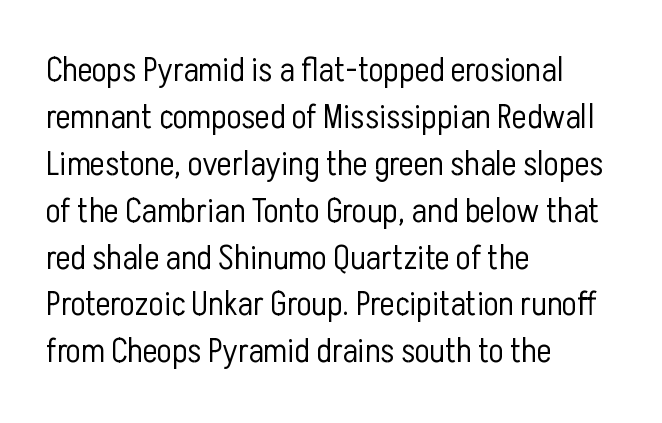
Q: Is the text bold? A: No.
Q: Is the text italic (slanted)? A: No, it is upright.
Q: Is the typeface a serif or a sans-serif typeface? A: Sans-serif.
Q: Is the text underlined? A: No.
Q: How is the paragraph aligned? A: Left-aligned.
Q: Is the spacing between letters normal or unusually wide? A: Normal.
Q: Is the spacing between lines tight, normal or loose? A: Normal.
Q: Width (condensed, normal, or wide)? A: Condensed.
Q: Stroke contrast? A: Low.
Q: x-height? A: Medium.
Q: Monospaced? A: No.
